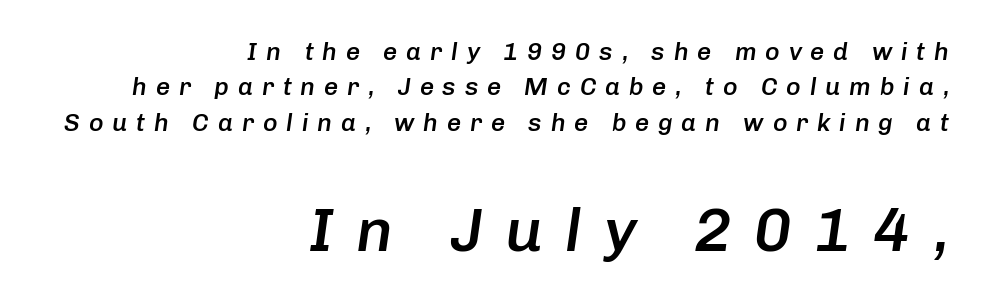
Q: Is the text bold? A: Semi-bold.
Q: Is the text italic (slanted)? A: Yes, it leans right by about 8 degrees.
Q: Is the text underlined? A: No.
Q: How is the paragraph aligned? A: Right-aligned.
Q: Is the spacing between letters normal or unusually wide? A: Unusually wide.
Q: Is the spacing between lines tight, normal or loose? A: Normal.
Q: Which block of text is set in a larger size, the first (top) or the second (bottom)? A: The second (bottom) one.
Q: Width (condensed, normal, or wide)? A: Normal.
Q: Stroke contrast? A: Low.
Q: x-height? A: Medium.
Q: Monospaced? A: No.
